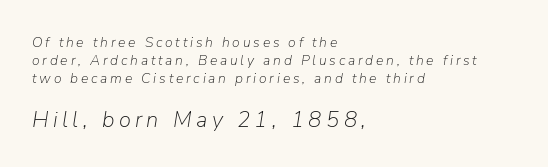
Q: Is the text bold? A: No.
Q: Is the text italic (slanted)? A: Yes, it leans right by about 9 degrees.
Q: Is the text underlined? A: No.
Q: How is the paragraph aligned? A: Left-aligned.
Q: Is the spacing between letters normal or unusually wide? A: Unusually wide.
Q: Is the spacing between lines tight, normal or loose? A: Normal.
Q: Which block of text is set in a larger size, the first (top) or the second (bottom)? A: The second (bottom) one.
